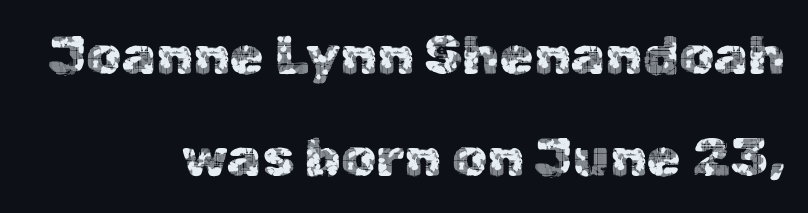
{"serif": "no", "italic": "no", "width": "normal", "x_height": "medium", "monospaced": "no", "underline": "no", "align": "right", "line_spacing_ratio": 1.86, "letter_spacing": "normal", "letter_spacing_em": 0.0, "glyph_px": 55}
